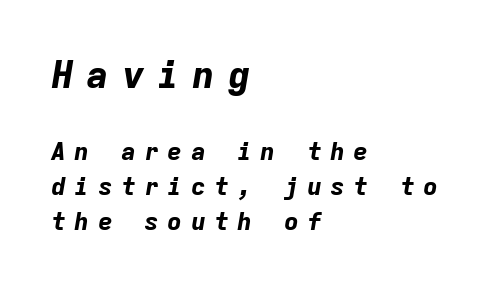
The rendering uses typewriter-style spacing with identical character cells. The block sitting higher on the canvas is the one with enlarged characters. Words float on clear page, feet unadorned. Tall strokes in this sample are angled rather than plumb.
